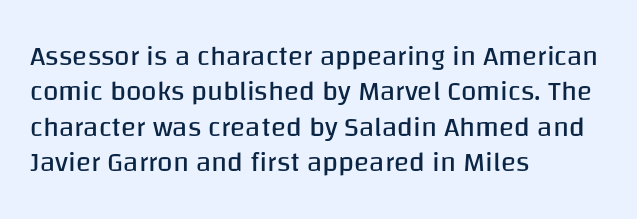
Does extra space separate the letters? No, they use regular spacing. Descenders are the only things crossing below the line. The characters display no serif detailing; their extremities are plain. You could not count columns in this text — the font is proportionally spaced. The rag falls on the right side of this text block. The space between consecutive lines is moderate.
